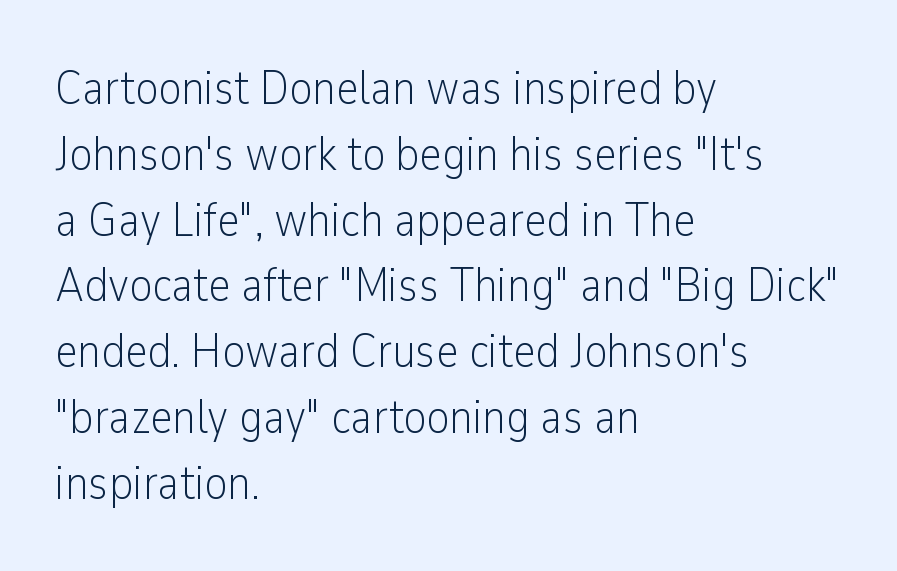
{"serif": "no", "italic": "no", "bold": "no", "weight": "light", "width": "condensed", "stroke_contrast": "low", "x_height": "medium", "monospaced": "no", "underline": "no", "align": "left", "line_spacing": "normal", "line_spacing_ratio": 1.37, "letter_spacing": "normal", "letter_spacing_em": 0.0, "glyph_px": 48}
